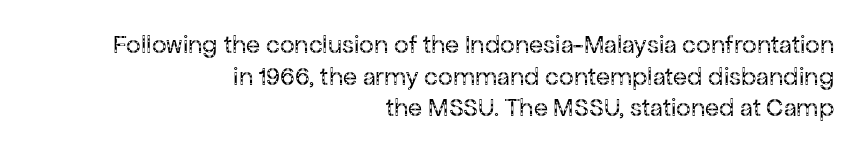
{"italic": "no", "bold": "no", "underline": "no", "align": "right", "line_spacing_ratio": 1.22, "letter_spacing": "normal", "letter_spacing_em": 0.0, "glyph_px": 26}
